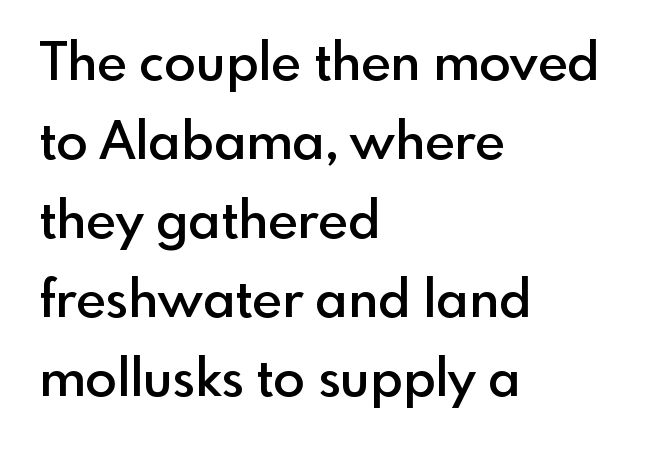
Q: Is the text bold? A: Semi-bold.
Q: Is the text italic (slanted)? A: No, it is upright.
Q: Is the typeface a serif or a sans-serif typeface? A: Sans-serif.
Q: Is the text underlined? A: No.
Q: How is the paragraph aligned? A: Left-aligned.
Q: Is the spacing between letters normal or unusually wide? A: Normal.
Q: Is the spacing between lines tight, normal or loose? A: Normal.
Q: Width (condensed, normal, or wide)? A: Normal.
Q: x-height? A: Small.
Q: Monospaced? A: No.
